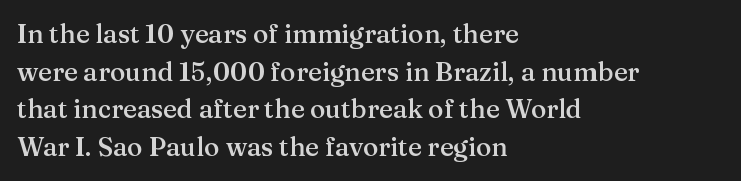
{"italic": "no", "bold": "semi", "underline": "no", "align": "left", "line_spacing": "normal", "line_spacing_ratio": 1.45, "letter_spacing": "normal", "letter_spacing_em": 0.0, "glyph_px": 26}
